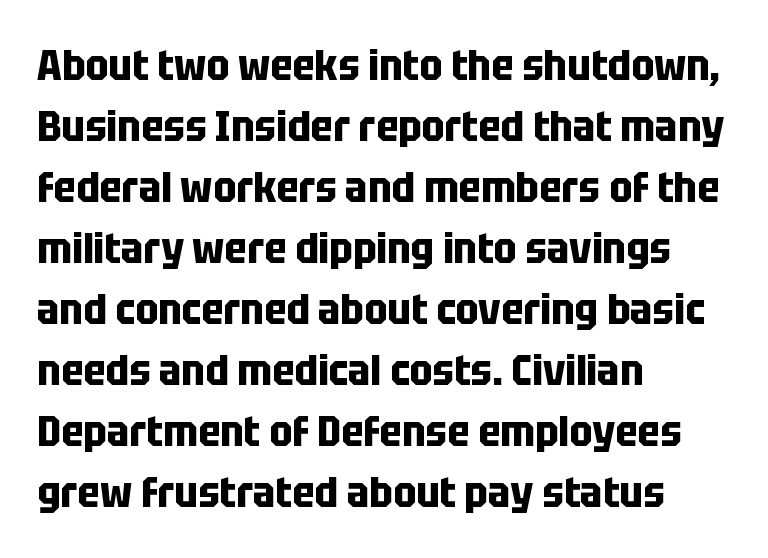
The image shows 43 px bold, condensed sans-serif type, upright; set left-aligned, normal line spacing (1.42x), normal letter spacing, not underlined; low stroke contrast and a large x-height.
